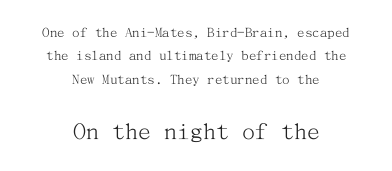
The image shows 26 px text type, upright; set centered, normal line spacing (1.56x), normal letter spacing, not underlined; the second (bottom) block is 1.73x larger.
